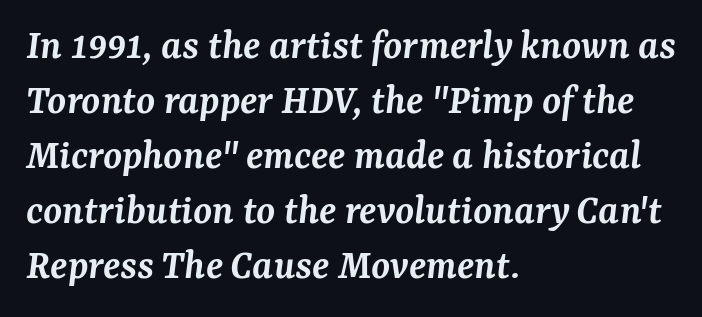
The image shows 43 px semibold serif type, italic (leaning right); set left-aligned, normal line spacing (1.28x), normal letter spacing, not underlined; medium stroke contrast and a medium x-height.
